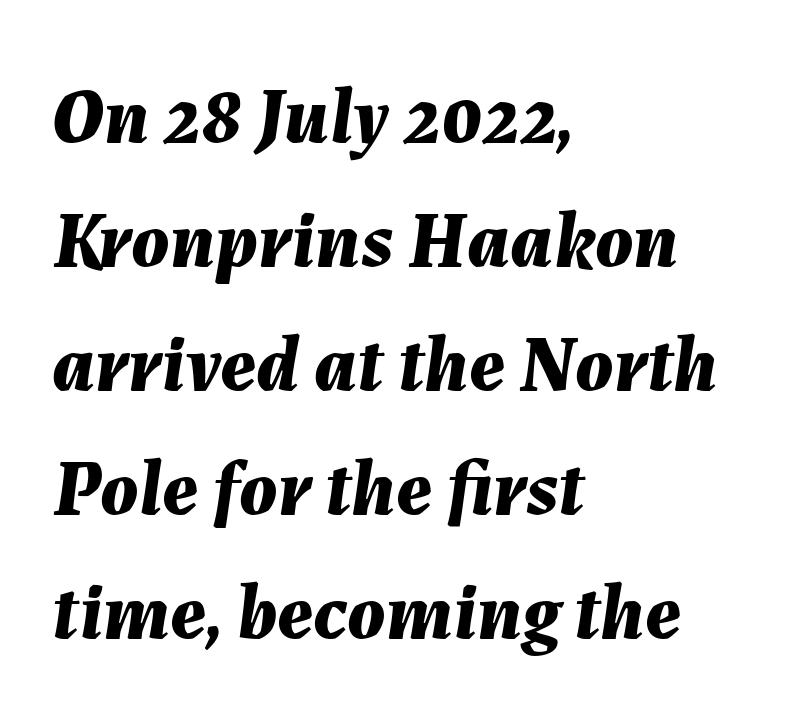
Q: Is the text bold? A: Yes.
Q: Is the text italic (slanted)? A: Yes, it leans right by about 7 degrees.
Q: Is the text underlined? A: No.
Q: How is the paragraph aligned? A: Left-aligned.
Q: Is the spacing between letters normal or unusually wide? A: Normal.
Q: Is the spacing between lines tight, normal or loose? A: Normal.
Q: Width (condensed, normal, or wide)? A: Normal.
Q: Stroke contrast? A: Medium.
Q: x-height? A: Medium.
Q: Monospaced? A: No.
